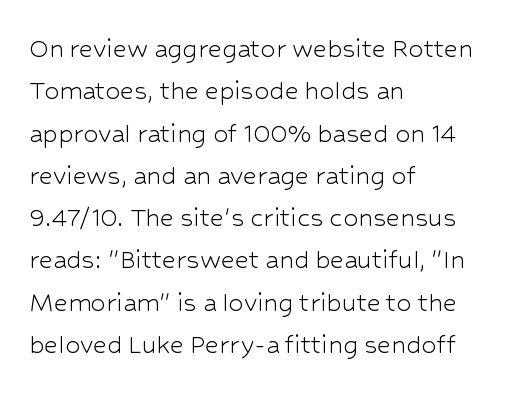
No italicization has been applied; the sample stays upright. Weight: not bold — regular or lighter. Varying glyph widths throughout — classic text-font behaviour. Each word holds together tightly as a unit, with standard inter-letter gaps. A classic flush-left, rag-right setting is used for this passage. The glyphs are unaccompanied by any horizontal stroke below them.
